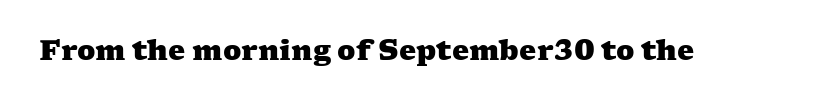
{"bold": "yes", "underline": "no", "letter_spacing": "normal", "letter_spacing_em": 0.0, "glyph_px": 27}
